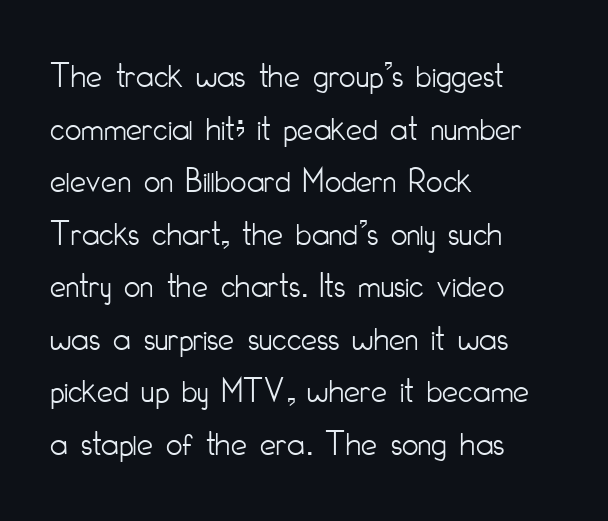
The image shows 36 px light, condensed sans-serif type, upright; set left-aligned, normal line spacing (1.46x), normal letter spacing, not underlined; low stroke contrast and a small x-height.
